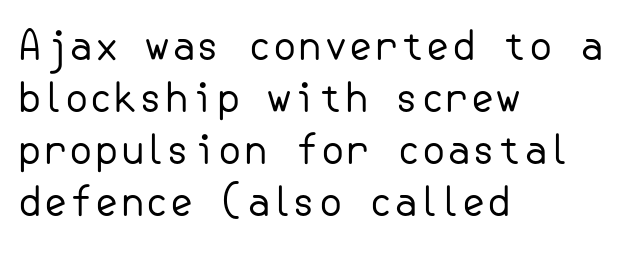
The image shows 41 px regular-weight sans-serif type, upright; set left-aligned, normal line spacing (1.27x), normal letter spacing, not underlined; low stroke contrast and a small x-height.
